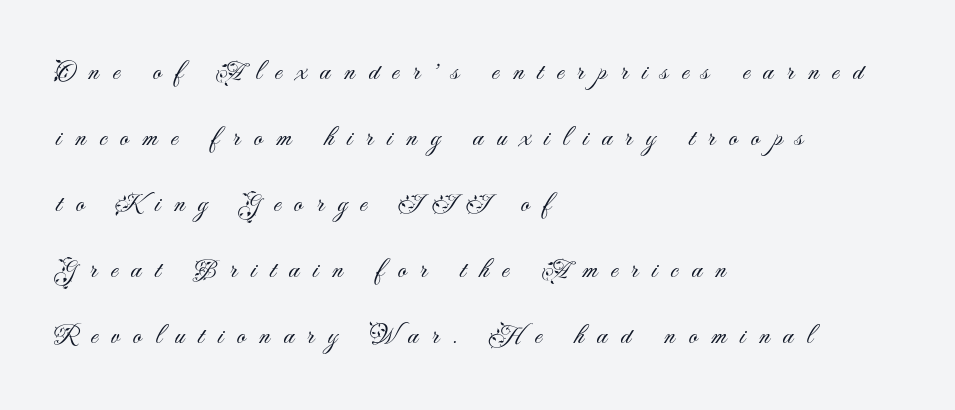
Where is the straight margin? On the left. The strip under each line holds only bare page. Think standard paragraph weight, or any step lighter than that. The vertical gap from one line to the next is large. Letter spacing: wide.
